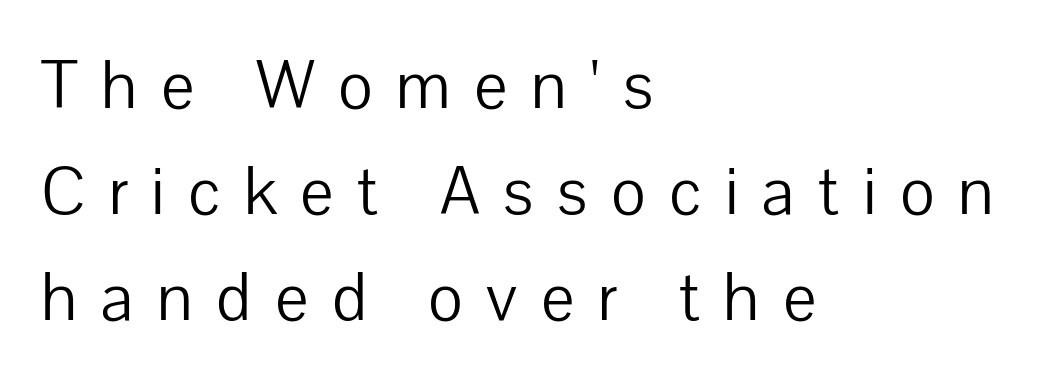
The space between consecutive lines is moderate. The letters carry no serifs — their stems end cleanly without finishing strokes. These lines are set flush left with a ragged right edge. Beneath every word, the page is bare. The lettering stays uniformly vertical, giving the passage a roman look. This sample has the flowing, uneven cadence of proportional lettering.
